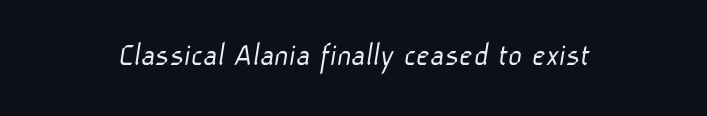
You could call the tracking neutral — neither tight nor loose. Proportional: the letters do not fall into vertical columns. Unbolded letterforms with no extra heft. Observe the absence of serifs on each vertical stroke in this sample.
